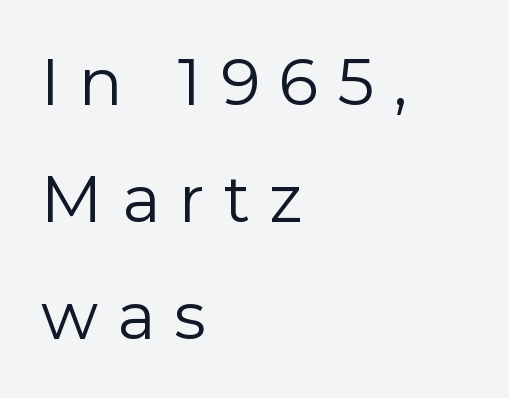
{"serif": "no", "italic": "no", "bold": "no", "weight": "regular", "width": "normal", "stroke_contrast": "low", "x_height": "medium", "monospaced": "no", "underline": "no", "align": "left", "line_spacing_ratio": 1.8, "letter_spacing": "wide", "letter_spacing_em": 0.29, "glyph_px": 65}
